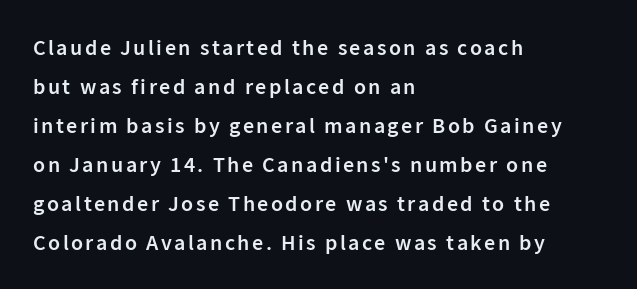
Q: Is the text bold? A: Semi-bold.
Q: Is the text italic (slanted)? A: No, it is upright.
Q: Is the text underlined? A: No.
Q: How is the paragraph aligned? A: Left-aligned.
